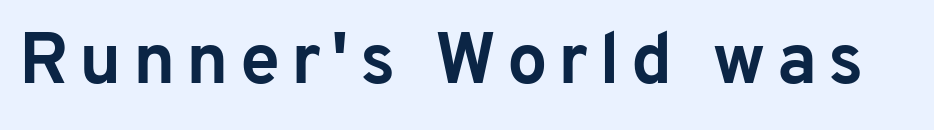
{"serif": "no", "italic": "no", "bold": "yes", "weight": "bold", "width": "normal", "stroke_contrast": "low", "x_height": "medium", "monospaced": "no", "underline": "no", "glyph_px": 72}
